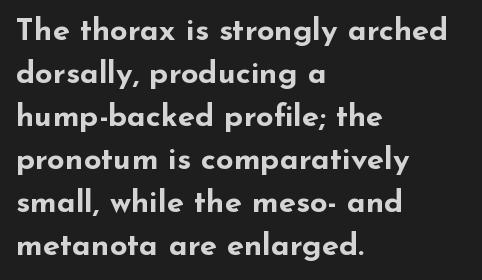
The image shows 31 px bold, wide sans-serif type, upright; set left-aligned, normal line spacing (1.39x), normal letter spacing, not underlined; low stroke contrast and a small x-height.
